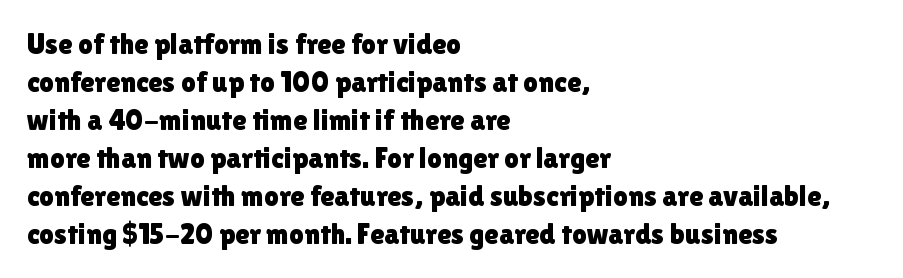
Students, observe: this is what conventionally led text looks like. Just letters on the line, the space beneath them empty. Italic? Not at all — the glyphs are vertical. No feet cap the strokes, marking this as sans-serif type. Horizontal alignment here is leftward, the default for most running prose.
